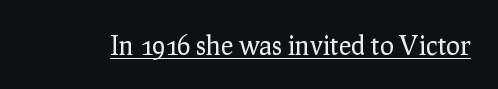
The image shows 26 px text type, upright; set normal letter spacing, underlined.
